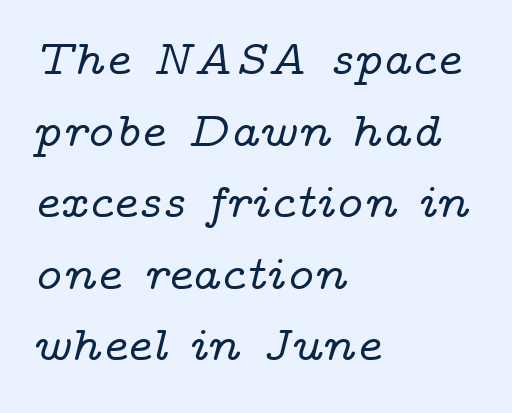
{"serif": "yes", "italic": "yes", "lean": "right", "slant_degrees": 14, "width": "wide", "stroke_contrast": "low", "x_height": "medium", "monospaced": "no", "underline": "no", "align": "left", "line_spacing": "normal", "line_spacing_ratio": 1.46, "letter_spacing": "normal", "letter_spacing_em": 0.0, "glyph_px": 49}
